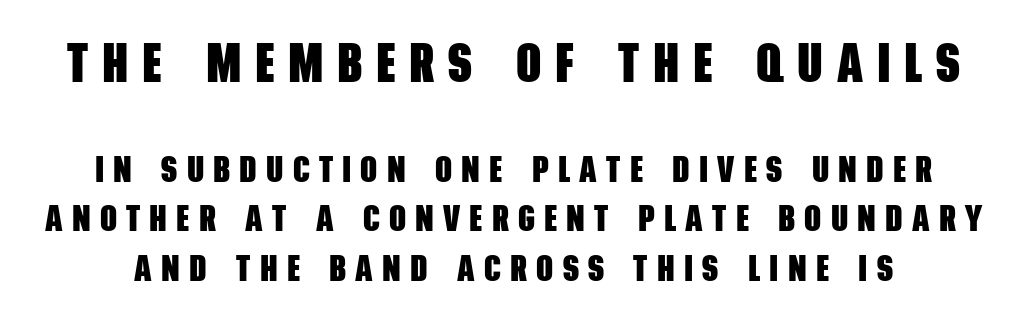
{"serif": "no", "bold": "yes", "weight": "heavy", "width": "condensed", "stroke_contrast": "low", "x_height": "large", "monospaced": "no", "underline": "no", "line_spacing": "normal", "line_spacing_ratio": 1.33, "letter_spacing": "wide", "letter_spacing_em": 0.25, "larger_block": "first", "size_ratio": 1.49, "glyph_px": 55}
